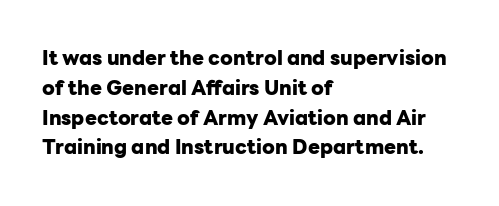
Summary of weight: heavy, a full bold. This sample is left-justified, so line endings fall wherever the words run out. The type sits square on the baseline with zero lean. The lines sit at an ordinary, default distance from one another. A bare baseline throughout the passage. This sample uses plain, unmodified letter spacing.
